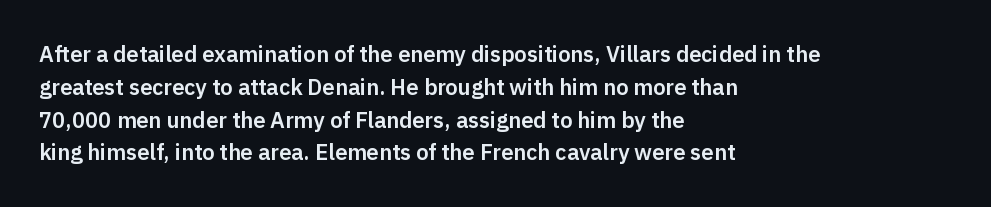
{"italic": "no", "underline": "no", "align": "left", "line_spacing": "normal", "line_spacing_ratio": 1.49, "letter_spacing": "normal", "letter_spacing_em": 0.0, "glyph_px": 22}
